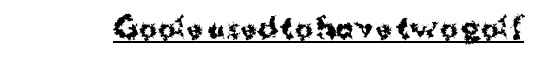
The letters stand straight up with perfectly vertical stems. Between one letter and the next there's only the usual sliver of space. Underlining? Definitely there. Strokes here are thick enough to call this a true bold.
